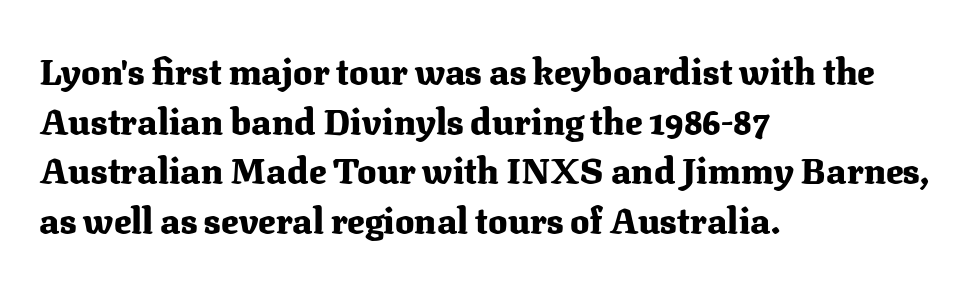
Style check: upright. Here the designer chose a conventional face with non-uniform glyph widths. Characters follow at the spacing the type designer built in. The leading is moderate, giving the passage an even texture. Heft: maximum for text — a bold. The face used here is seriffed, in the tradition of book romans.
